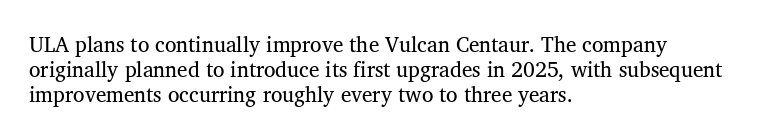
Q: Is the text bold? A: No.
Q: Is the text italic (slanted)? A: No, it is upright.
Q: Is the text underlined? A: No.
Q: How is the paragraph aligned? A: Left-aligned.
Q: Is the spacing between letters normal or unusually wide? A: Normal.
